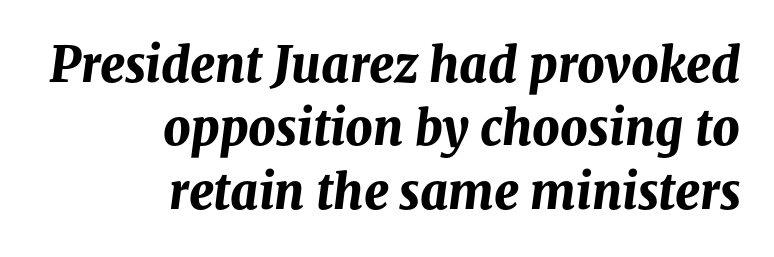
Q: Is the text bold? A: Yes.
Q: Is the text italic (slanted)? A: Yes, it leans right by about 8 degrees.
Q: Is the text underlined? A: No.
Q: How is the paragraph aligned? A: Right-aligned.
Q: Is the spacing between letters normal or unusually wide? A: Normal.
Q: Is the spacing between lines tight, normal or loose? A: Normal.
Q: Width (condensed, normal, or wide)? A: Normal.
Q: Stroke contrast? A: Medium.
Q: x-height? A: Medium.
Q: Monospaced? A: No.
